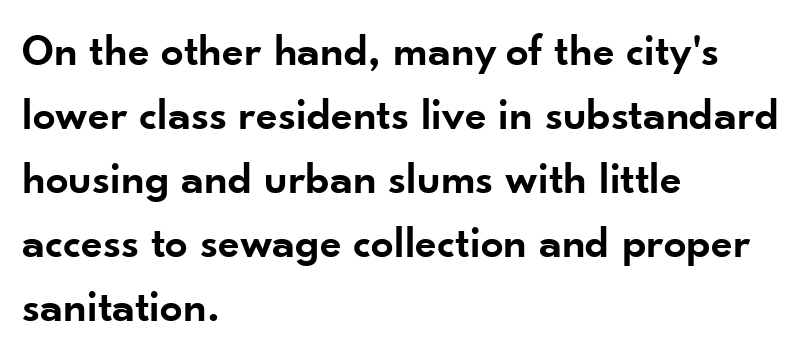
Q: Is the text bold? A: Semi-bold.
Q: Is the text italic (slanted)? A: No, it is upright.
Q: Is the typeface a serif or a sans-serif typeface? A: Sans-serif.
Q: Is the text underlined? A: No.
Q: How is the paragraph aligned? A: Left-aligned.
Q: Is the spacing between letters normal or unusually wide? A: Normal.
Q: Is the spacing between lines tight, normal or loose? A: Normal.
Q: Width (condensed, normal, or wide)? A: Normal.
Q: Stroke contrast? A: Low.
Q: x-height? A: Small.
Q: Monospaced? A: No.
